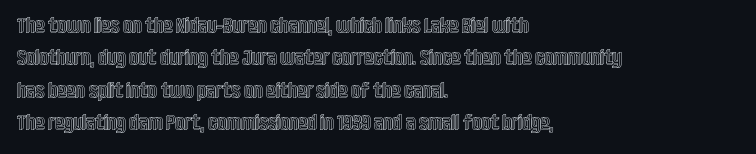
{"italic": "no", "underline": "no", "align": "left", "line_spacing": "normal", "line_spacing_ratio": 1.54, "letter_spacing": "normal", "letter_spacing_em": 0.0, "glyph_px": 21}
